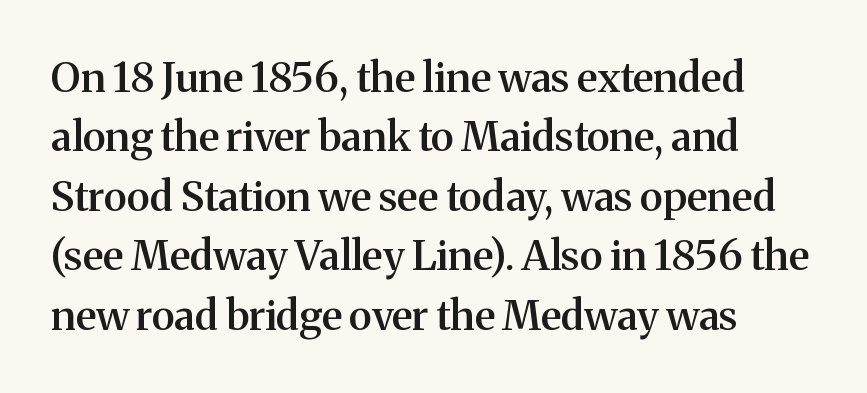
The image shows 41 px semibold serif type, upright; set left-aligned, normal line spacing (1.45x), normal letter spacing, not underlined; medium stroke contrast and a medium x-height.
